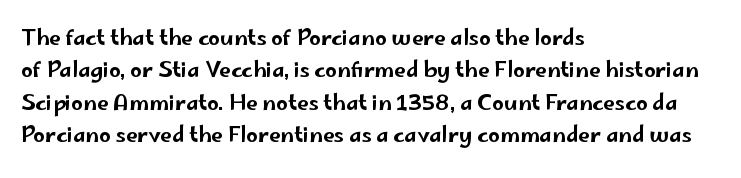
{"italic": "no", "underline": "no", "align": "left", "line_spacing": "normal", "line_spacing_ratio": 1.54, "letter_spacing": "normal", "letter_spacing_em": 0.0, "glyph_px": 21}
